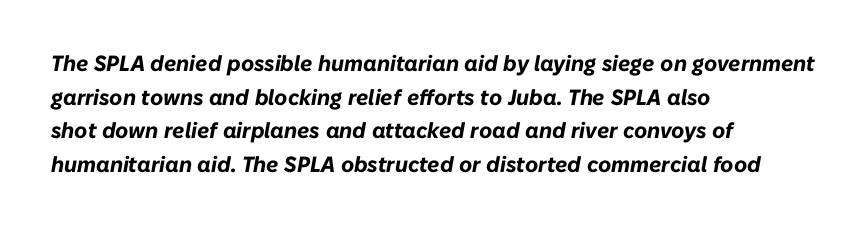
Honestly, there is no underline to notice here at all. This sample is left-justified, so line endings fall wherever the words run out. A normal amount of white space separates one row of letters from the next. Students, note that the glyphs here touch the page at normal intervals. Caption: bold face, heavy strokes. The face used here has a pronounced slope to its letters.
